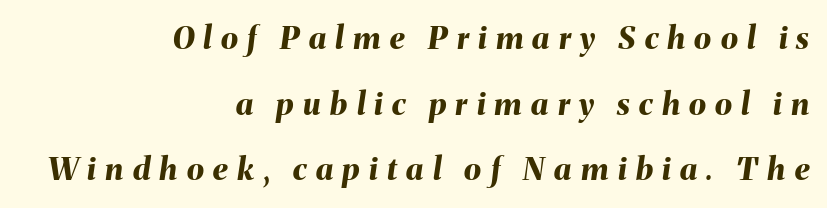
The image shows 31 px bold type, italic (leaning right); set right-aligned, loose line spacing (2.12x), unusually wide letter spacing (+0.3 em), not underlined; medium stroke contrast and a medium x-height.
